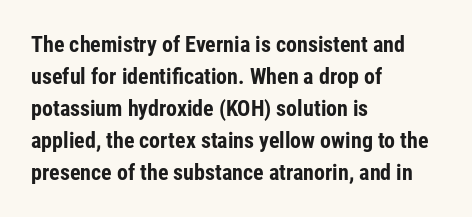
The image shows 22 px bold type, upright; set left-aligned, normal line spacing (1.45x), normal letter spacing, not underlined.
